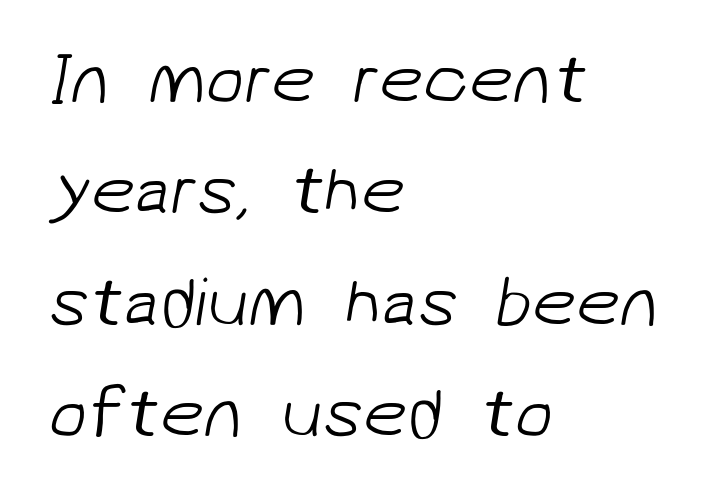
{"serif": "no", "bold": "no", "weight": "light", "width": "normal", "stroke_contrast": "low", "x_height": "medium", "monospaced": "no", "underline": "no", "align": "left", "line_spacing": "normal", "line_spacing_ratio": 1.59, "letter_spacing": "normal", "letter_spacing_em": 0.0, "glyph_px": 70}
